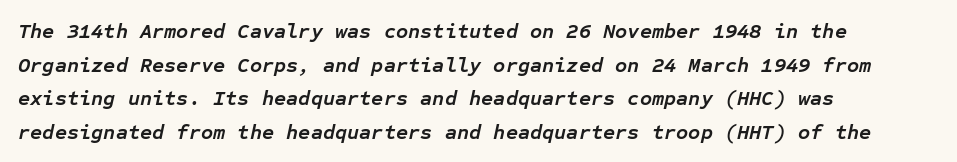
{"italic": "yes", "lean": "right", "slant_degrees": 12, "bold": "yes", "underline": "no", "align": "left", "line_spacing": "normal", "line_spacing_ratio": 1.6, "letter_spacing": "normal", "letter_spacing_em": 0.0, "glyph_px": 21}
